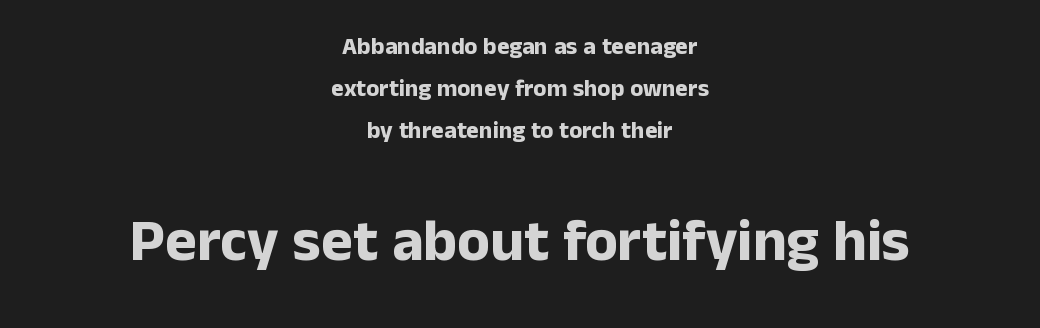
This is heavy type, rendered in bold. The letters advance in unequal steps, a hallmark of proportional type. The lines are quadded center. Any mark beneath the type? The region is blank.
